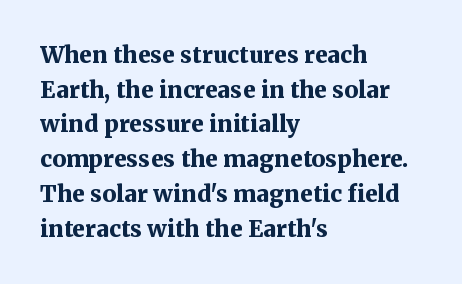
{"italic": "no", "bold": "yes", "underline": "no", "align": "left", "line_spacing": "normal", "line_spacing_ratio": 1.51, "letter_spacing": "normal", "letter_spacing_em": 0.0, "glyph_px": 23}
